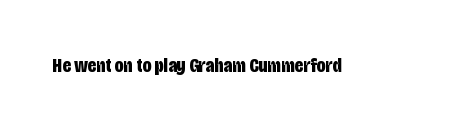
Q: Is the text bold? A: Yes.
Q: Is the text italic (slanted)? A: No, it is upright.
Q: Is the text underlined? A: No.
Q: Is the spacing between letters normal or unusually wide? A: Normal.
